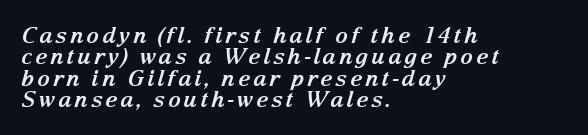
Q: Is the text bold? A: Yes.
Q: Is the text italic (slanted)? A: Yes, it leans right by about 15 degrees.
Q: Is the text underlined? A: No.
Q: How is the paragraph aligned? A: Left-aligned.
Q: Is the spacing between lines tight, normal or loose? A: Tight.
